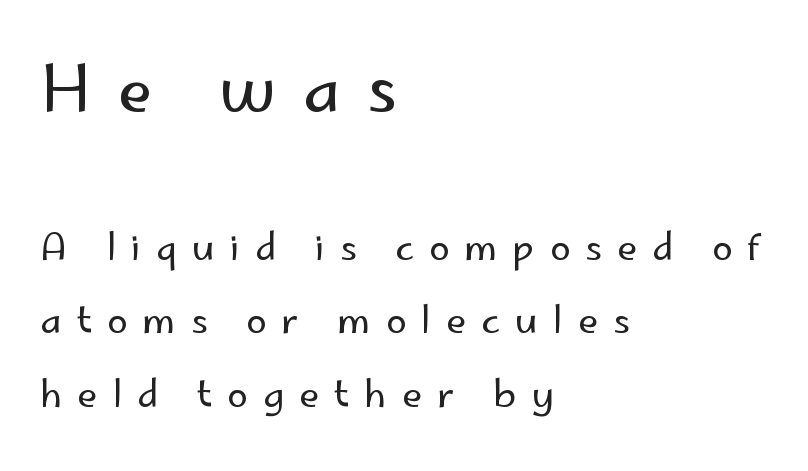
Q: Is the text bold? A: No.
Q: Is the text italic (slanted)? A: No, it is upright.
Q: Is the typeface a serif or a sans-serif typeface? A: Sans-serif.
Q: Is the text underlined? A: No.
Q: How is the paragraph aligned? A: Left-aligned.
Q: Is the spacing between letters normal or unusually wide? A: Unusually wide.
Q: Is the spacing between lines tight, normal or loose? A: Loose.
Q: Which block of text is set in a larger size, the first (top) or the second (bottom)? A: The first (top) one.
Q: Width (condensed, normal, or wide)? A: Normal.
Q: Stroke contrast? A: Low.
Q: x-height? A: Small.
Q: Monospaced? A: No.
